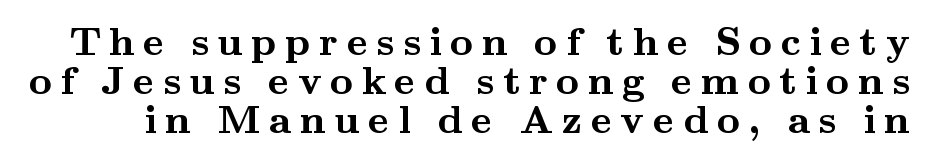
Characters follow at a spacing far wider than the type designer built in. These lines carry a lot of weight — the face is fully bold. Only glyphs here, with clear space below each row. Proportional: the letters do not fall into vertical columns. The designer went with a serif here, giving each stem small feet.
